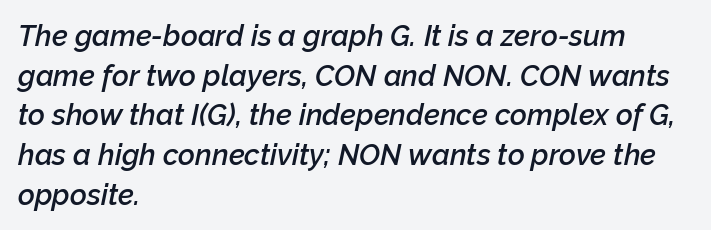
{"italic": "yes", "lean": "right", "slant_degrees": 12, "bold": "semi", "weight": "semibold", "width": "normal", "stroke_contrast": "low", "x_height": "medium", "monospaced": "no", "underline": "no", "align": "left", "line_spacing": "normal", "line_spacing_ratio": 1.37, "letter_spacing": "normal", "letter_spacing_em": 0.0, "glyph_px": 29}
